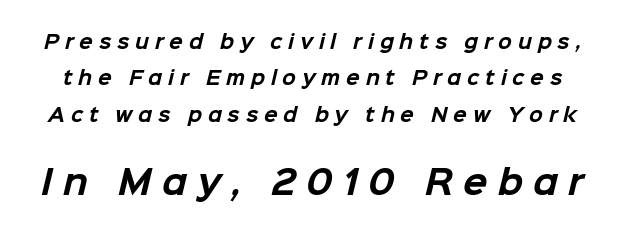
Q: Is the text bold? A: Yes.
Q: Is the typeface a serif or a sans-serif typeface? A: Sans-serif.
Q: Is the text underlined? A: No.
Q: Is the spacing between letters normal or unusually wide? A: Unusually wide.
Q: Is the spacing between lines tight, normal or loose? A: Loose.
Q: Which block of text is set in a larger size, the first (top) or the second (bottom)? A: The second (bottom) one.
Q: Width (condensed, normal, or wide)? A: Normal.
Q: Stroke contrast? A: Low.
Q: x-height? A: Medium.
Q: Monospaced? A: No.
